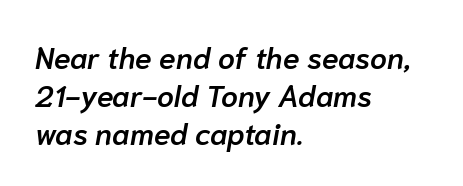
{"italic": "yes", "lean": "right", "slant_degrees": 10, "bold": "semi", "weight": "semibold", "width": "normal", "stroke_contrast": "low", "x_height": "medium", "monospaced": "no", "underline": "no", "align": "left", "line_spacing": "normal", "line_spacing_ratio": 1.26, "letter_spacing": "normal", "letter_spacing_em": 0.0, "glyph_px": 30}
